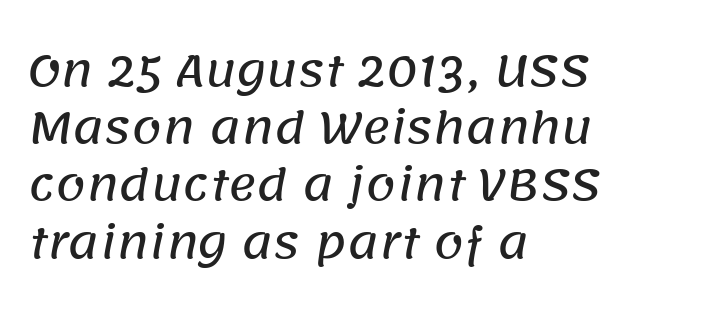
Q: Is the typeface a serif or a sans-serif typeface? A: Sans-serif.
Q: Is the text underlined? A: No.
Q: How is the paragraph aligned? A: Left-aligned.
Q: Is the spacing between letters normal or unusually wide? A: Normal.
Q: Is the spacing between lines tight, normal or loose? A: Normal.
Q: Width (condensed, normal, or wide)? A: Normal.
Q: Stroke contrast? A: Low.
Q: x-height? A: Large.
Q: Monospaced? A: No.
